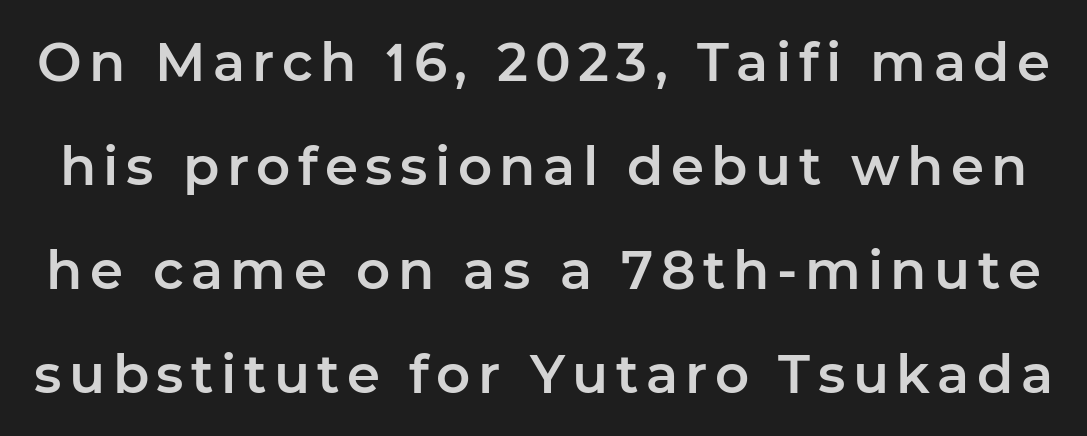
{"serif": "no", "italic": "no", "width": "normal", "stroke_contrast": "low", "x_height": "medium", "monospaced": "no", "underline": "no", "line_spacing": "loose", "line_spacing_ratio": 1.96, "glyph_px": 53}
